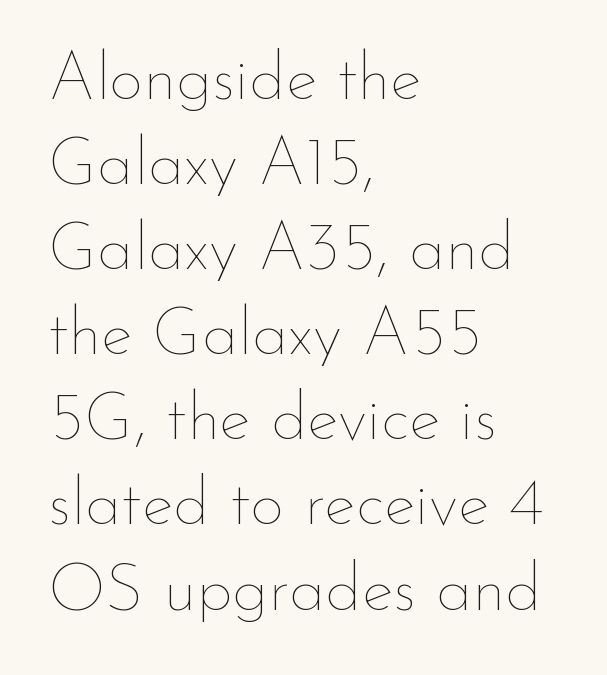
{"italic": "no", "bold": "no", "weight": "thin", "width": "normal", "stroke_contrast": "low", "x_height": "small", "monospaced": "no", "underline": "no", "align": "left", "line_spacing": "normal", "line_spacing_ratio": 1.27, "letter_spacing": "normal", "letter_spacing_em": 0.0, "glyph_px": 67}
